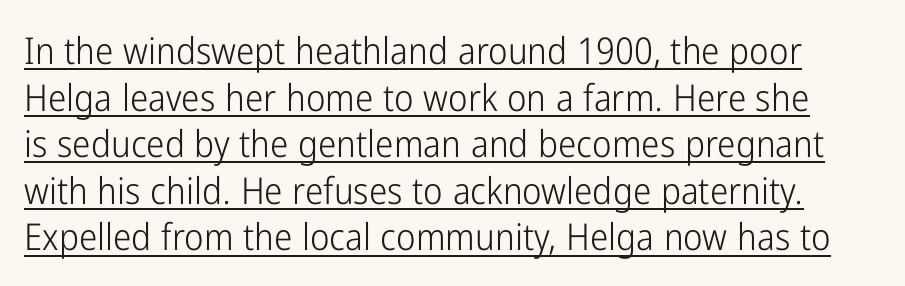
Posture: vertical. Is the stroke heavy? The answer is a plain regular-or-lighter. The horizontal fit of the characters is conventional and even. Notice how a bar underscores the lettering throughout. Each letter keeps its own natural width here, so spacing adapts to shape.
